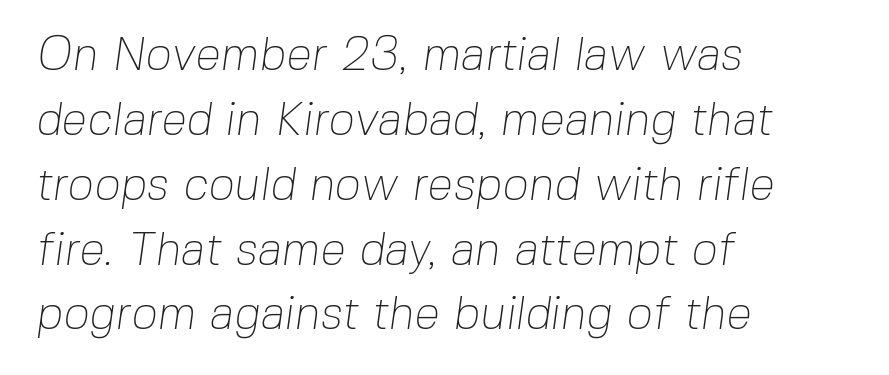
Q: Is the text bold? A: No.
Q: Is the typeface a serif or a sans-serif typeface? A: Sans-serif.
Q: Is the text underlined? A: No.
Q: How is the paragraph aligned? A: Left-aligned.
Q: Is the spacing between letters normal or unusually wide? A: Normal.
Q: Is the spacing between lines tight, normal or loose? A: Normal.
Q: Width (condensed, normal, or wide)? A: Normal.
Q: Stroke contrast? A: Low.
Q: x-height? A: Medium.
Q: Monospaced? A: No.
